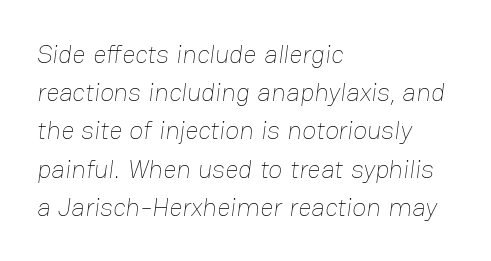
The image shows 26 px text type; set left-aligned, normal line spacing (1.47x), normal letter spacing, not underlined.
